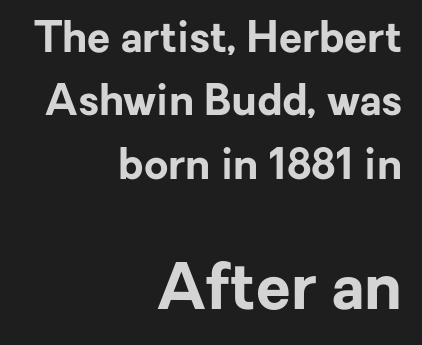
The image shows 63 px bold sans-serif type, upright; set right-aligned, normal line spacing (1.51x), normal letter spacing, not underlined; the second (bottom) block is 1.5x larger; low stroke contrast and a medium x-height.
